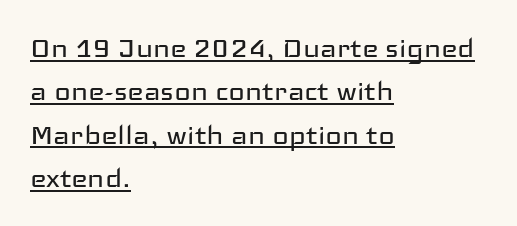
The image shows 35 px regular-weight, wide sans-serif type, upright; set left-aligned, line spacing 1.24x, normal letter spacing, underlined; low stroke contrast and a medium x-height.
